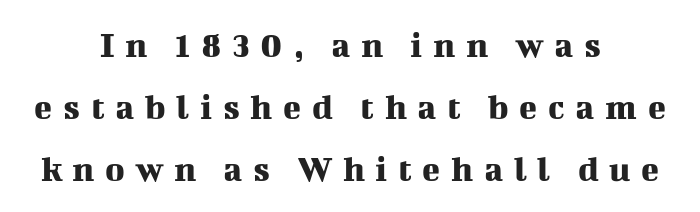
The image shows 37 px serif type, upright; set centered, normal line spacing (1.67x), unusually wide letter spacing (+0.29 em), not underlined; medium stroke contrast and a medium x-height.
